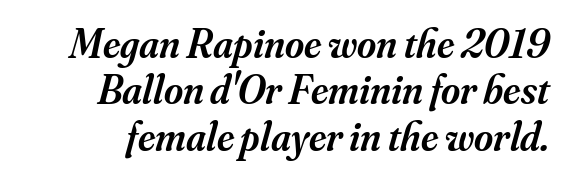
Q: Is the text bold? A: Semi-bold.
Q: Is the text italic (slanted)? A: Yes, it leans right by about 16 degrees.
Q: Is the typeface a serif or a sans-serif typeface? A: Serif.
Q: Is the text underlined? A: No.
Q: Is the spacing between letters normal or unusually wide? A: Normal.
Q: Is the spacing between lines tight, normal or loose? A: Tight.
Q: Width (condensed, normal, or wide)? A: Normal.
Q: Stroke contrast? A: Medium.
Q: x-height? A: Small.
Q: Monospaced? A: No.
